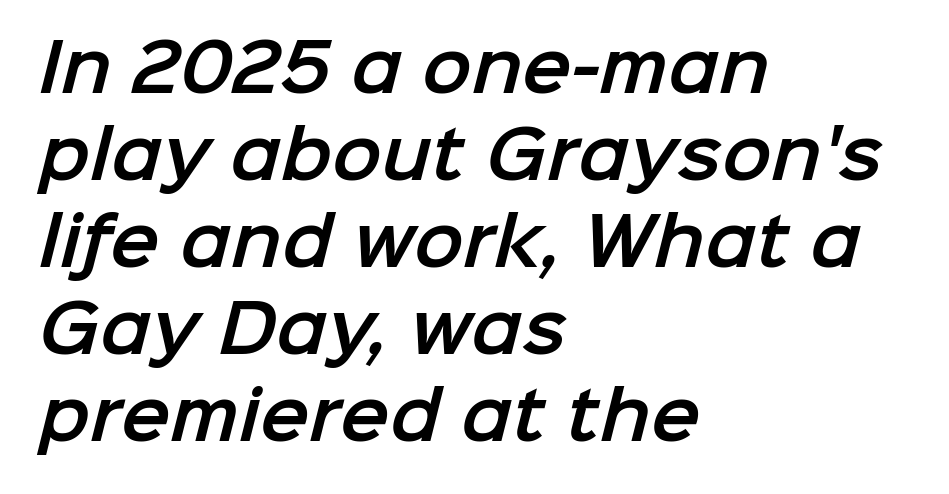
Check under the words: just untouched page. Observe the absence of serifs on each vertical stroke in this sample. Whoever set this chose a conventional vertical rhythm. Leftover space on each line is placed entirely after the last word.
